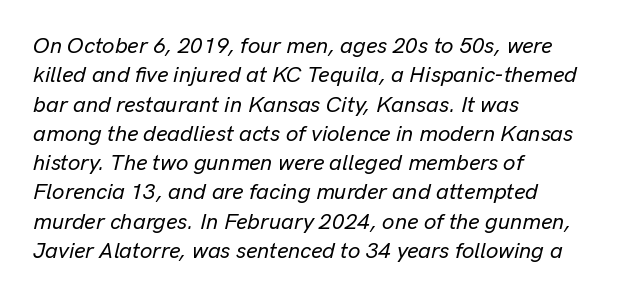
The vertical gap from one line to the next is medium. A classic flush-left, rag-right setting is used for this passage. The rendering applies a slant to the glyphs. Decoration check: the copy has no underline.
